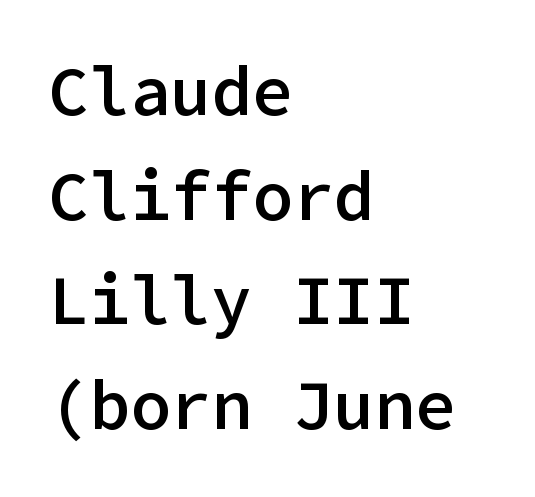
The image shows 68 px semibold sans-serif type, upright; set left-aligned, normal line spacing (1.54x), normal letter spacing, not underlined; low stroke contrast and a medium x-height.
